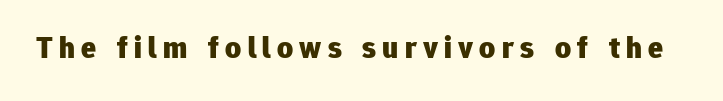
The image shows 31 px heavy sans-serif type, upright; set unusually wide letter spacing (+0.2 em), not underlined; low stroke contrast and a medium x-height.
